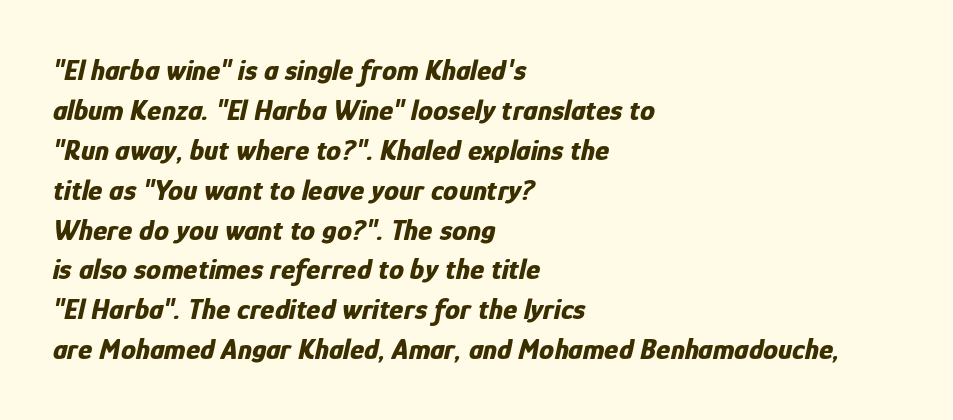
Q: Is the text bold? A: Yes.
Q: Is the text italic (slanted)? A: Yes, it leans right by about 12 degrees.
Q: Is the text underlined? A: No.
Q: How is the paragraph aligned? A: Left-aligned.
Q: Is the spacing between letters normal or unusually wide? A: Normal.
Q: Is the spacing between lines tight, normal or loose? A: Normal.
Q: Width (condensed, normal, or wide)? A: Condensed.
Q: Stroke contrast? A: Low.
Q: x-height? A: Medium.
Q: Monospaced? A: No.
